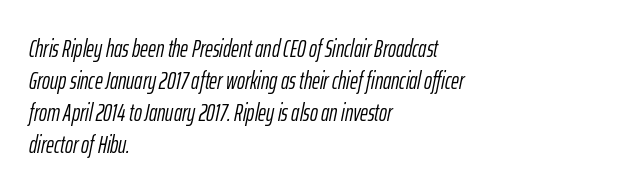
Q: Is the text bold? A: No.
Q: Is the text italic (slanted)? A: Yes, it leans right by about 12 degrees.
Q: Is the text underlined? A: No.
Q: How is the paragraph aligned? A: Left-aligned.
Q: Is the spacing between letters normal or unusually wide? A: Normal.
Q: Is the spacing between lines tight, normal or loose? A: Normal.
